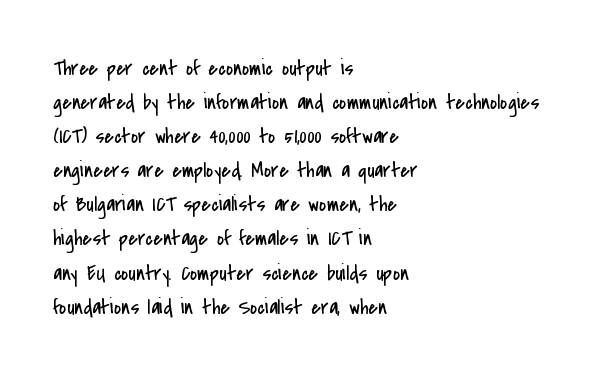
{"italic": "no", "bold": "no", "underline": "no", "align": "left", "line_spacing": "normal", "line_spacing_ratio": 1.55, "letter_spacing": "normal", "letter_spacing_em": 0.0, "glyph_px": 22}
